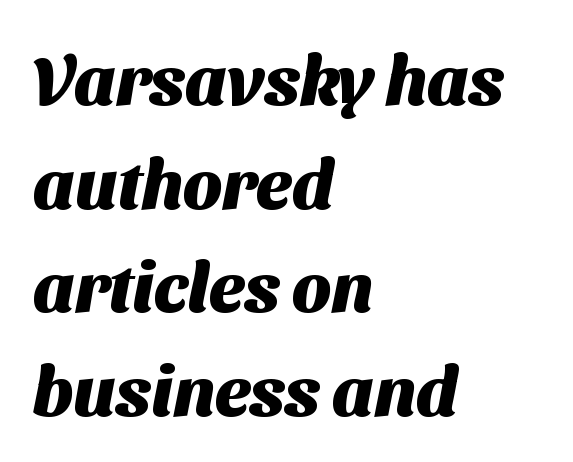
Q: Is the text bold? A: Yes.
Q: Is the typeface a serif or a sans-serif typeface? A: Sans-serif.
Q: Is the text underlined? A: No.
Q: How is the paragraph aligned? A: Left-aligned.
Q: Is the spacing between letters normal or unusually wide? A: Normal.
Q: Is the spacing between lines tight, normal or loose? A: Normal.
Q: Width (condensed, normal, or wide)? A: Normal.
Q: Stroke contrast? A: Medium.
Q: x-height? A: Medium.
Q: Monospaced? A: No.
